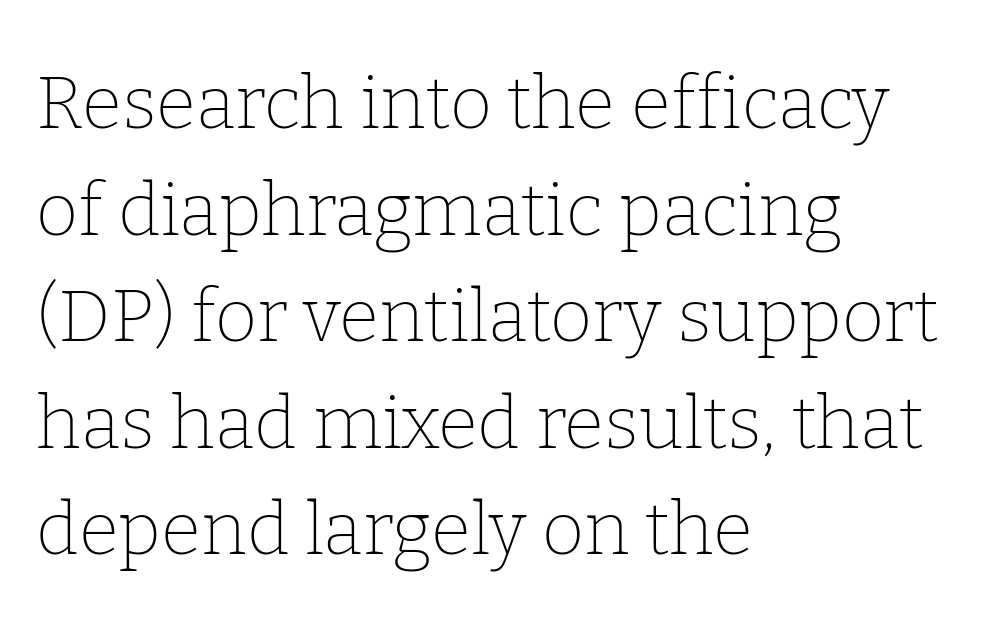
The image shows 73 px thin serif type, upright; set left-aligned, normal line spacing (1.46x), normal letter spacing, not underlined; low stroke contrast and a medium x-height.
